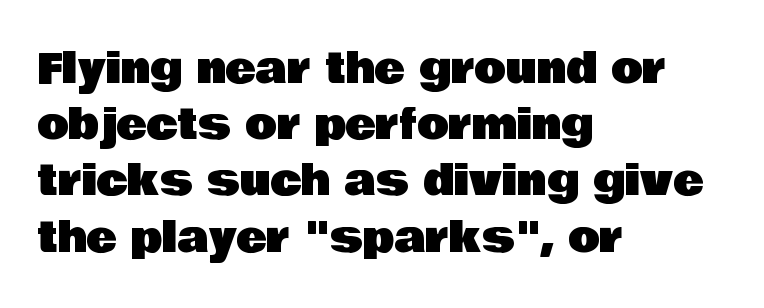
{"serif": "no", "italic": "no", "width": "normal", "stroke_contrast": "low", "x_height": "large", "monospaced": "no", "underline": "no", "align": "left", "line_spacing": "normal", "line_spacing_ratio": 1.37, "letter_spacing": "normal", "letter_spacing_em": 0.0, "glyph_px": 41}
